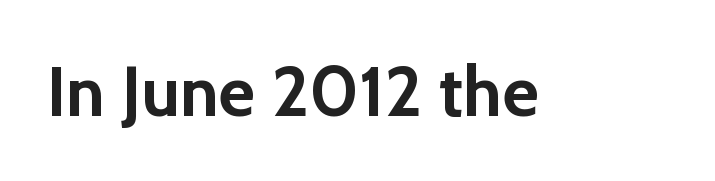
{"serif": "no", "italic": "no", "bold": "yes", "weight": "semibold", "width": "normal", "stroke_contrast": "low", "x_height": "medium", "monospaced": "no", "underline": "no", "letter_spacing": "normal", "letter_spacing_em": 0.0, "glyph_px": 71}
